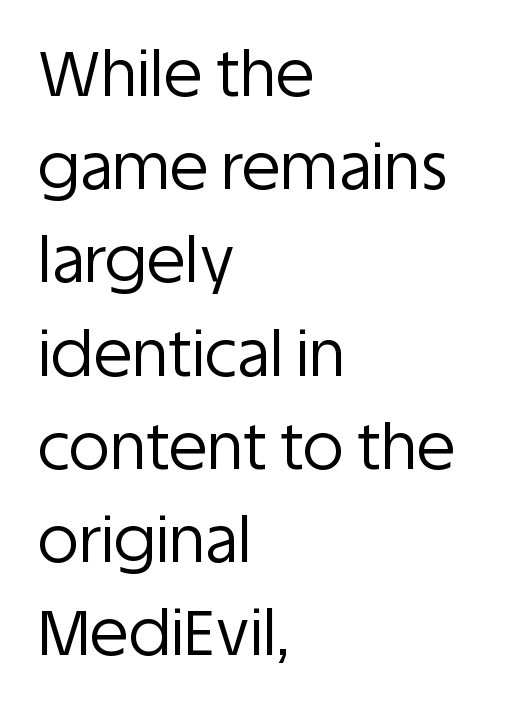
Any mark beneath the type? The region is blank. Is the type heavy? It reads as light-to-regular instead. The line texture is even and compact thanks to regular tracking. This sample has the flowing, uneven cadence of proportional lettering.
